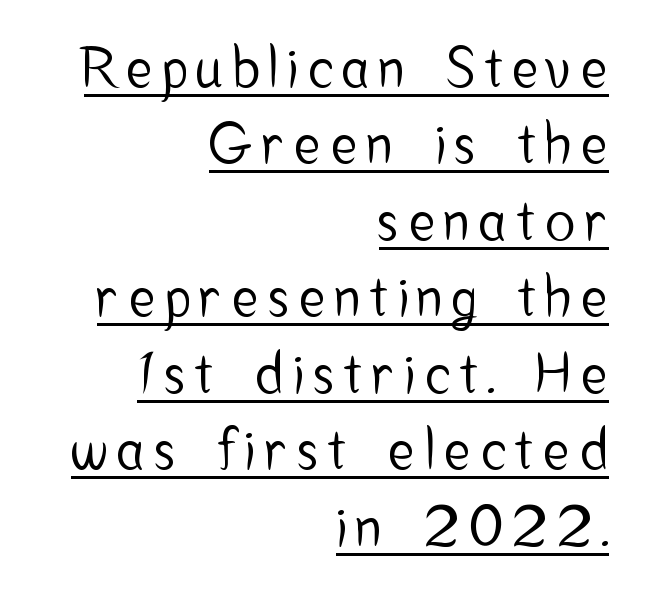
{"serif": "no", "italic": "no", "width": "condensed", "stroke_contrast": "low", "x_height": "medium", "monospaced": "no", "underline": "yes", "align": "right", "line_spacing": "normal", "line_spacing_ratio": 1.39, "glyph_px": 55}
